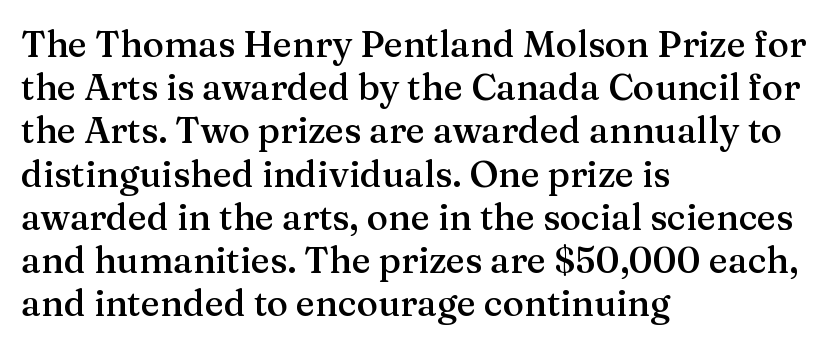
Any mark beneath the type? The region is blank. Words appear dense and cohesive because spacing is normal. Looks like regular typesetting: each glyph gets only the width it needs. Each letter's strokes conclude with small projecting serifs. Casual observation: everything's shoved over to the left.
